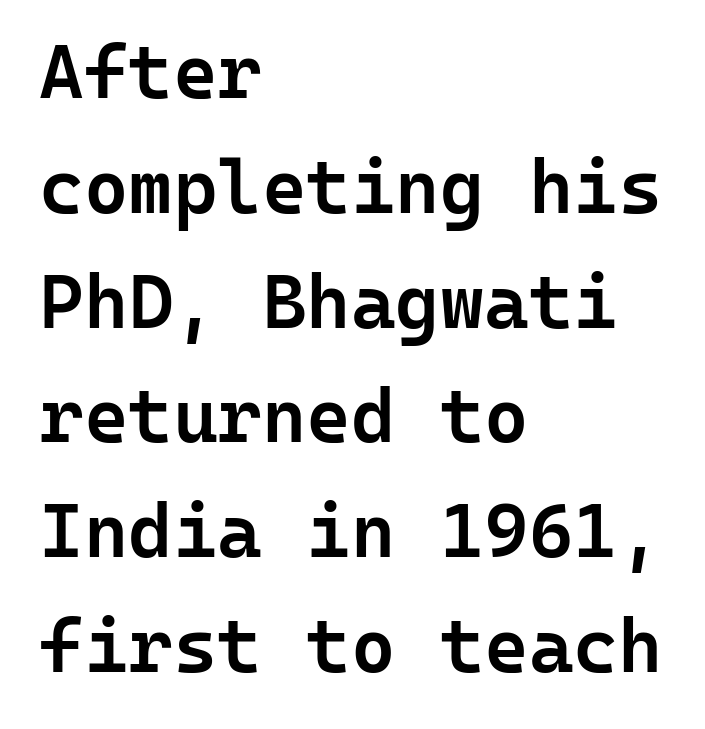
The type sits square on the baseline with zero lean. Students, note that the glyphs here touch the page at normal intervals. The type family on display is of the sans-serif kind. Regarding leading, the lines here are spaced in the standard way.
